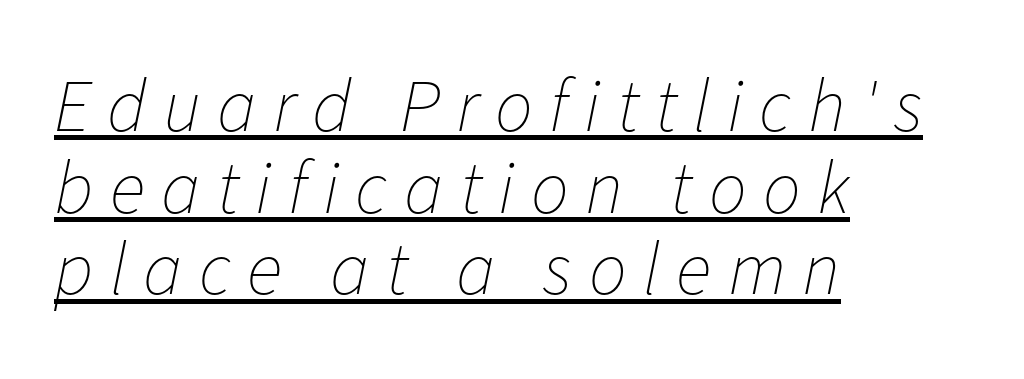
{"italic": "yes", "lean": "right", "slant_degrees": 11, "bold": "no", "weight": "thin", "width": "normal", "stroke_contrast": "low", "x_height": "medium", "monospaced": "no", "underline": "yes", "align": "left", "line_spacing": "tight", "line_spacing_ratio": 1.09, "letter_spacing": "wide", "letter_spacing_em": 0.22, "glyph_px": 75}
